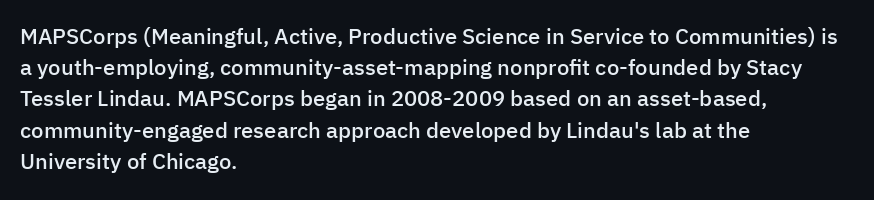
Q: Is the text bold? A: Semi-bold.
Q: Is the text italic (slanted)? A: No, it is upright.
Q: Is the text underlined? A: No.
Q: How is the paragraph aligned? A: Left-aligned.
Q: Is the spacing between letters normal or unusually wide? A: Normal.
Q: Is the spacing between lines tight, normal or loose? A: Normal.
